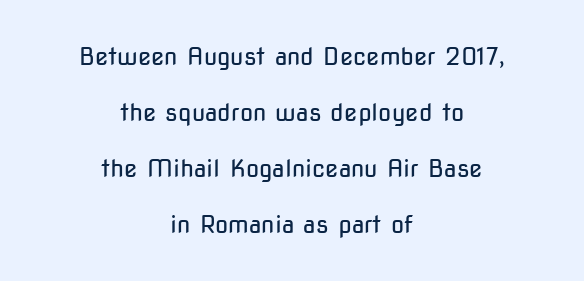
{"italic": "no", "bold": "no", "underline": "no", "align": "center", "line_spacing": "loose", "line_spacing_ratio": 2.34, "letter_spacing": "normal", "letter_spacing_em": 0.0, "glyph_px": 24}
